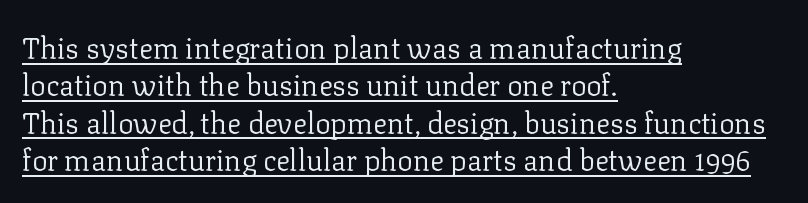
{"serif": "yes", "italic": "no", "bold": "no", "weight": "regular", "width": "normal", "stroke_contrast": "low", "x_height": "medium", "monospaced": "no", "underline": "yes", "align": "left", "line_spacing": "normal", "line_spacing_ratio": 1.29, "letter_spacing": "normal", "letter_spacing_em": 0.0, "glyph_px": 29}
